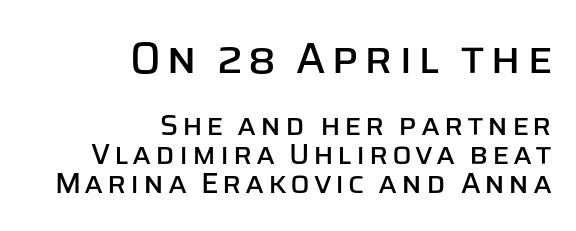
The setting favours the right margin, as signatures and pull-quotes sometimes do. The glyphs are unaccompanied by any horizontal stroke below them. This sample uses an upright cut, with every glyph sitting square on the baseline. Spacing verdict: proportional, widths tailored to each character. This block would grow much taller if given ordinary leading; it's compressed now.
